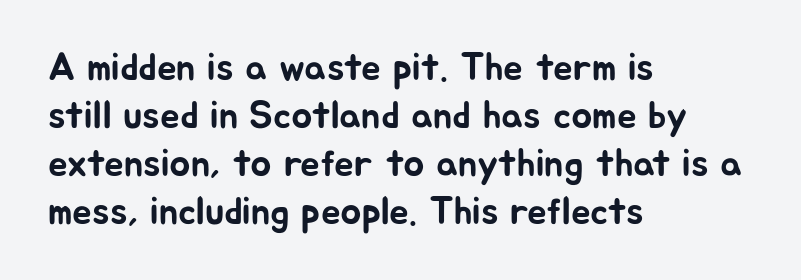
This rendering leaves character spacing at its baseline value. The passage shown is typed in a proportional face where columns would drift. The rendering shows plain stroke endings on the letterforms — a sans-serif design. The letters stand upright; this is a roman face. Horizontally, the lines are justified to the leading edge only.
